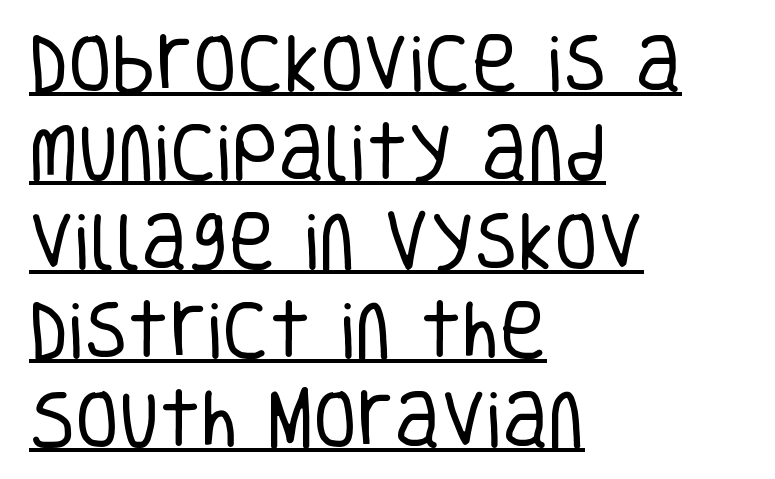
The image shows 64 px regular-weight, condensed sans-serif type, upright; set left-aligned, normal line spacing (1.39x), normal letter spacing, underlined; low stroke contrast and a large x-height.
